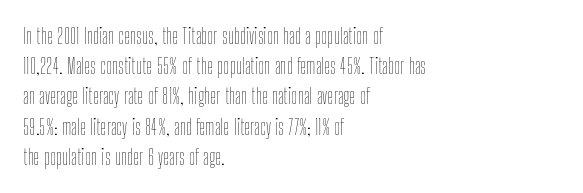
{"italic": "no", "bold": "no", "underline": "no", "align": "left", "line_spacing": "normal", "line_spacing_ratio": 1.44, "letter_spacing": "normal", "letter_spacing_em": 0.0, "glyph_px": 21}
